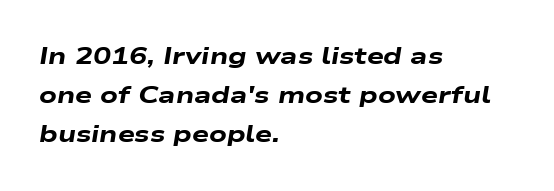
{"italic": "yes", "lean": "right", "slant_degrees": 9, "bold": "yes", "underline": "no", "align": "left", "line_spacing": "normal", "line_spacing_ratio": 1.63, "letter_spacing": "normal", "letter_spacing_em": 0.0, "glyph_px": 24}
